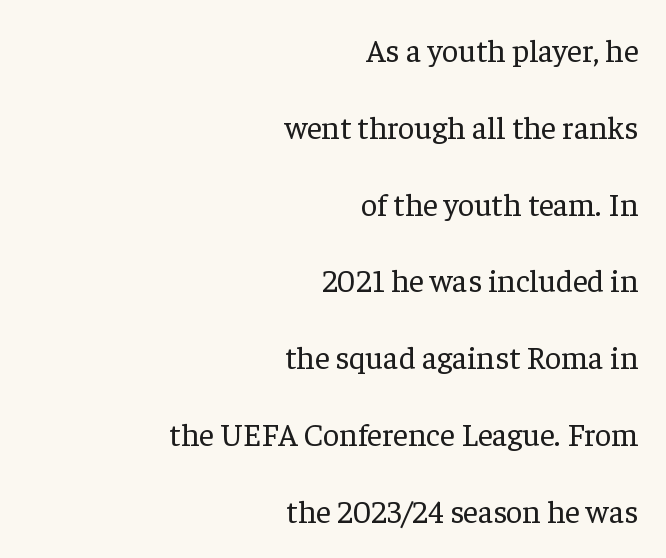
Q: Is the text bold? A: No.
Q: Is the text italic (slanted)? A: No, it is upright.
Q: Is the typeface a serif or a sans-serif typeface? A: Serif.
Q: Is the text underlined? A: No.
Q: How is the paragraph aligned? A: Right-aligned.
Q: Is the spacing between letters normal or unusually wide? A: Normal.
Q: Is the spacing between lines tight, normal or loose? A: Loose.
Q: Width (condensed, normal, or wide)? A: Normal.
Q: Stroke contrast? A: Low.
Q: x-height? A: Medium.
Q: Monospaced? A: No.
